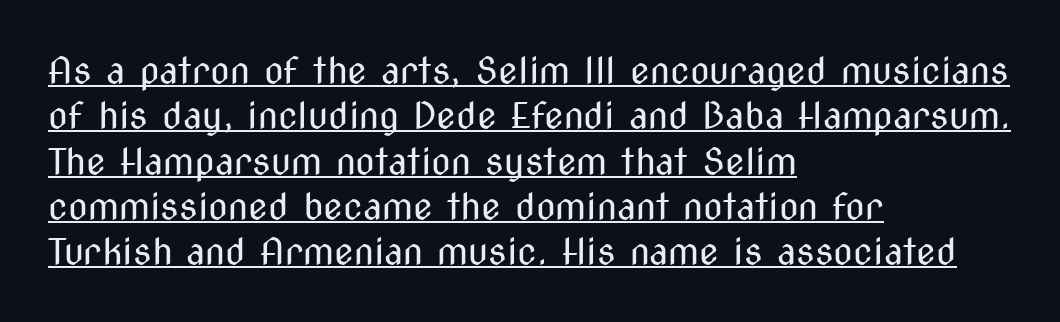
Q: Is the text bold? A: No.
Q: Is the text italic (slanted)? A: No, it is upright.
Q: Is the typeface a serif or a sans-serif typeface? A: Sans-serif.
Q: Is the text underlined? A: Yes.
Q: How is the paragraph aligned? A: Left-aligned.
Q: Is the spacing between letters normal or unusually wide? A: Normal.
Q: Is the spacing between lines tight, normal or loose? A: Normal.
Q: Width (condensed, normal, or wide)? A: Condensed.
Q: Stroke contrast? A: Medium.
Q: x-height? A: Medium.
Q: Monospaced? A: No.
